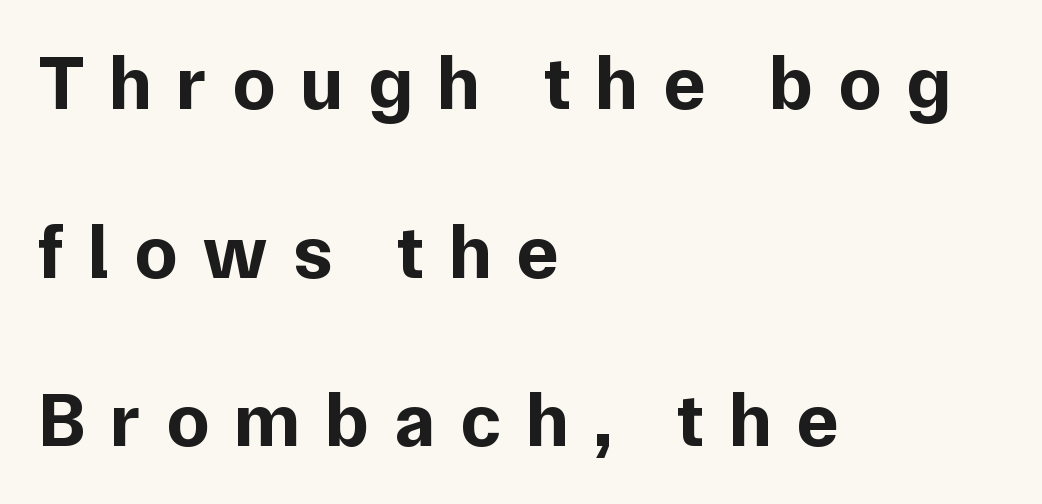
{"serif": "no", "italic": "no", "bold": "yes", "weight": "bold", "width": "normal", "stroke_contrast": "low", "x_height": "medium", "monospaced": "no", "underline": "no", "align": "left", "line_spacing": "loose", "line_spacing_ratio": 2.19, "letter_spacing": "wide", "letter_spacing_em": 0.32, "glyph_px": 77}
